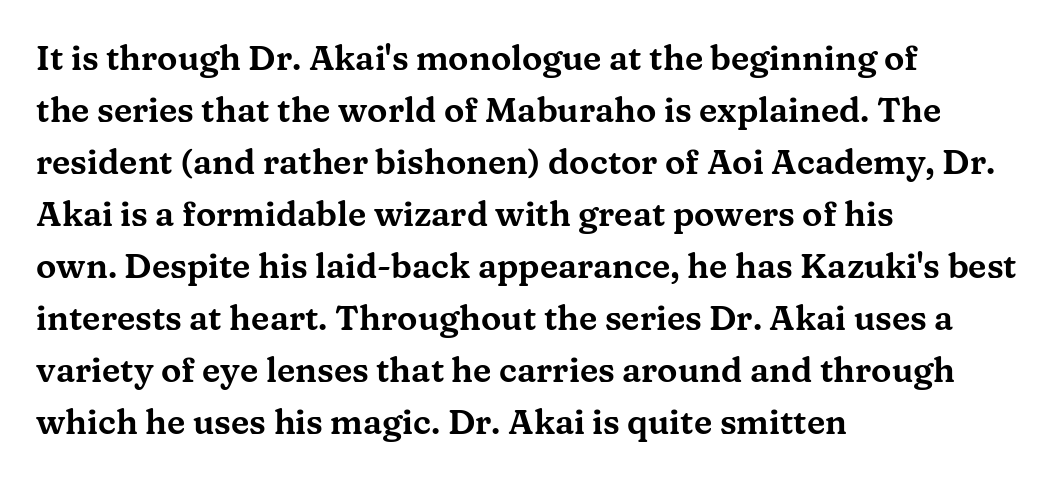
The image shows 34 px wide serif type, upright; set left-aligned, normal line spacing (1.53x), normal letter spacing, not underlined; medium stroke contrast and a medium x-height.
